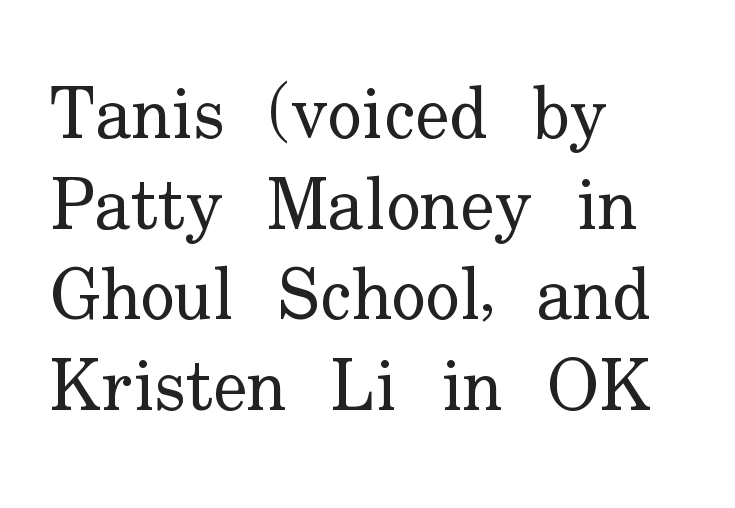
The image shows 72 px regular-weight serif type, upright; set left-aligned, normal line spacing (1.26x), normal letter spacing, not underlined; low stroke contrast and a small x-height.
